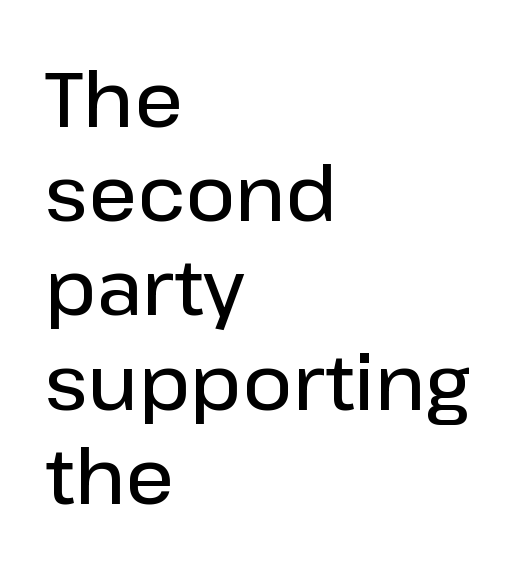
The image shows 76 px semibold sans-serif type, upright; set left-aligned, line spacing 1.24x, normal letter spacing, not underlined; low stroke contrast and a medium x-height.
